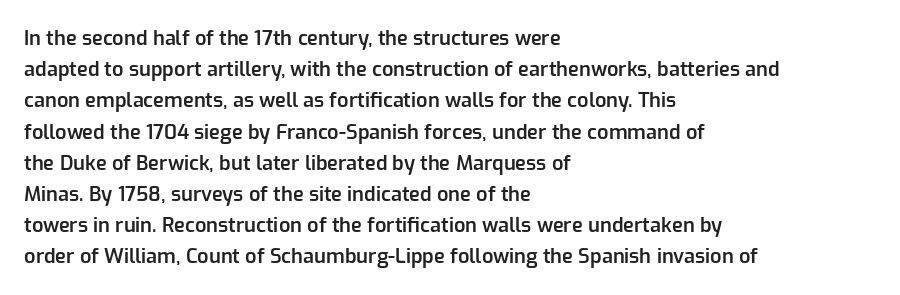
Q: Is the text bold? A: Semi-bold.
Q: Is the text italic (slanted)? A: No, it is upright.
Q: Is the text underlined? A: No.
Q: How is the paragraph aligned? A: Left-aligned.
Q: Is the spacing between letters normal or unusually wide? A: Normal.
Q: Is the spacing between lines tight, normal or loose? A: Normal.
